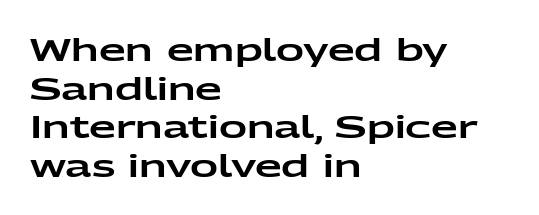
Q: Is the text italic (slanted)? A: No, it is upright.
Q: Is the typeface a serif or a sans-serif typeface? A: Sans-serif.
Q: Is the text underlined? A: No.
Q: How is the paragraph aligned? A: Left-aligned.
Q: Is the spacing between letters normal or unusually wide? A: Normal.
Q: Is the spacing between lines tight, normal or loose? A: Normal.
Q: Width (condensed, normal, or wide)? A: Wide.
Q: Stroke contrast? A: Low.
Q: x-height? A: Medium.
Q: Monospaced? A: No.
